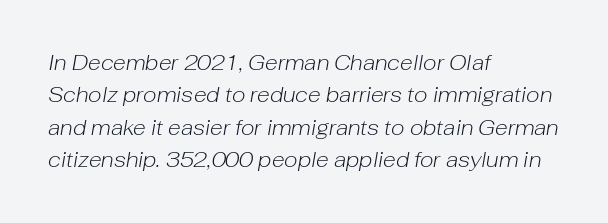
Posture: slanted. The cut favours lightness, reaching ordinary text weight at its darkest. Each word holds together tightly as a unit, with standard inter-letter gaps. The passage shown is not underscored anywhere. Line starts are locked; line ends wander.
